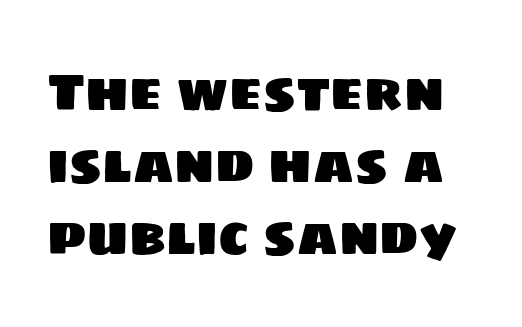
Is this a sans? Yes — the strokes have no serifs. Standard letterfit; no display-style spreading of the glyphs. Students, observe: this is what conventionally led text looks like. The area under the type is left untouched.
